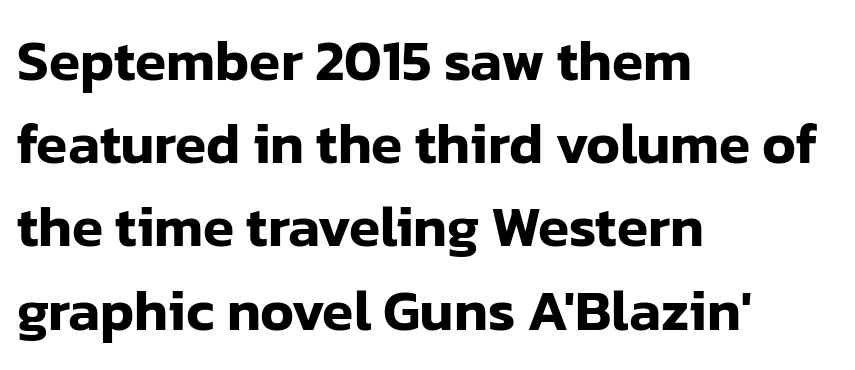
Q: Is the text italic (slanted)? A: No, it is upright.
Q: Is the typeface a serif or a sans-serif typeface? A: Sans-serif.
Q: Is the text underlined? A: No.
Q: How is the paragraph aligned? A: Left-aligned.
Q: Is the spacing between letters normal or unusually wide? A: Normal.
Q: Is the spacing between lines tight, normal or loose? A: Normal.
Q: Width (condensed, normal, or wide)? A: Normal.
Q: Stroke contrast? A: Low.
Q: x-height? A: Medium.
Q: Monospaced? A: No.
